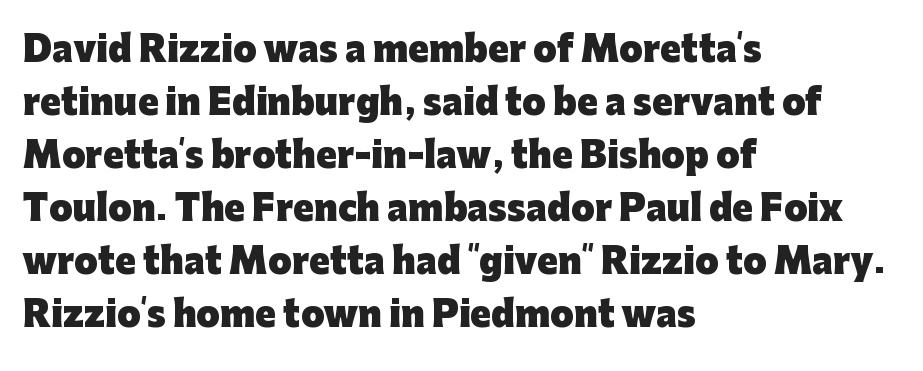
Vertical spacing — default. Are there feet on the stems? There aren't — it's a sans. A classic flush-left, rag-right setting is used for this passage. Varying glyph widths throughout — classic text-font behaviour. The type is set solid horizontally, with unmodified tracking. Lines of text with bare space underneath.
